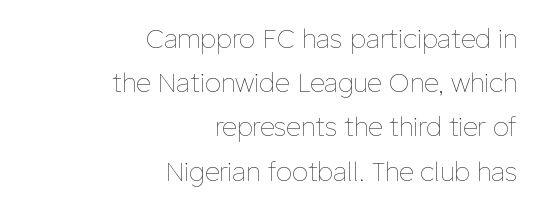
The text block is weighted toward the right margin, trailing off unevenly leftward. On a weight scale, this lands at 450 or below. The letters stand straight up with perfectly vertical stems. Between one letter and the next there's only the usual sliver of space. Each row of text sits above clean, open space.
